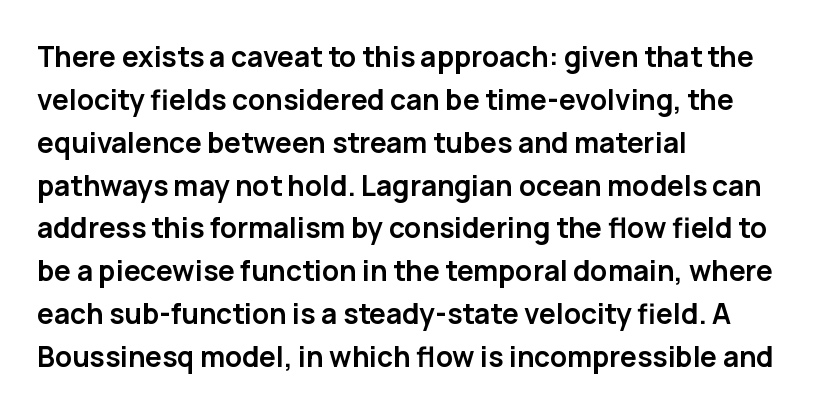
The image shows 28 px semibold sans-serif type, upright; set left-aligned, normal line spacing (1.53x), normal letter spacing, not underlined; low stroke contrast and a medium x-height.
